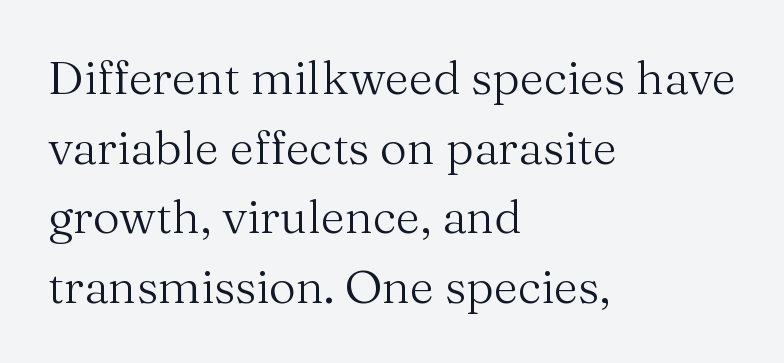
The image shows 47 px regular-weight serif type, upright; set left-aligned, normal line spacing (1.48x), normal letter spacing, not underlined; medium stroke contrast and a medium x-height.
